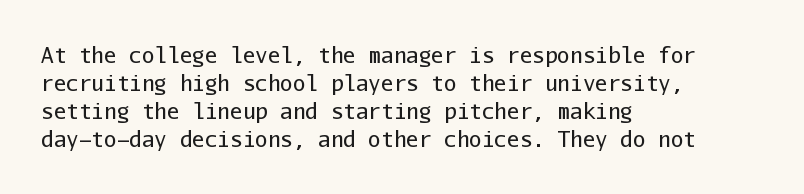
{"italic": "no", "bold": "no", "underline": "no", "align": "left", "line_spacing": "normal", "line_spacing_ratio": 1.34, "letter_spacing": "normal", "letter_spacing_em": 0.0, "glyph_px": 21}
